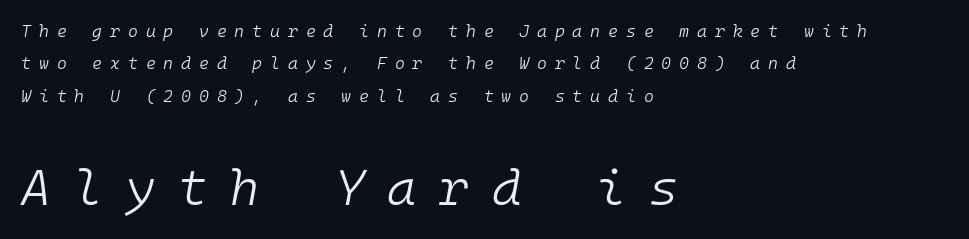
Q: Is the text bold? A: No.
Q: Is the text italic (slanted)? A: Yes, it leans right by about 10 degrees.
Q: Is the text underlined? A: No.
Q: How is the paragraph aligned? A: Left-aligned.
Q: Is the spacing between letters normal or unusually wide? A: Unusually wide.
Q: Is the spacing between lines tight, normal or loose? A: Loose.
Q: Which block of text is set in a larger size, the first (top) or the second (bottom)? A: The second (bottom) one.
Q: Width (condensed, normal, or wide)? A: Normal.
Q: Stroke contrast? A: Low.
Q: x-height? A: Medium.
Q: Monospaced? A: Yes.
